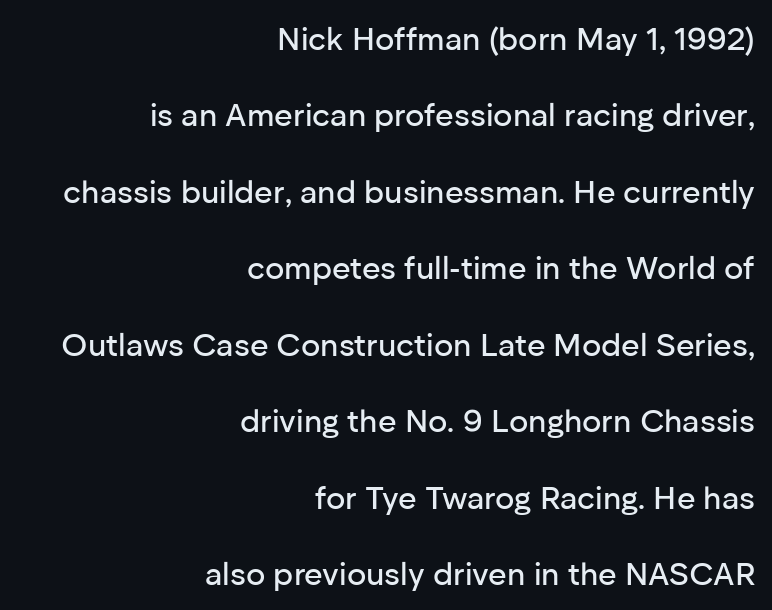
The image shows 32 px sans-serif type, upright; set right-aligned, loose line spacing (2.39x), normal letter spacing, not underlined; low stroke contrast and a medium x-height.
